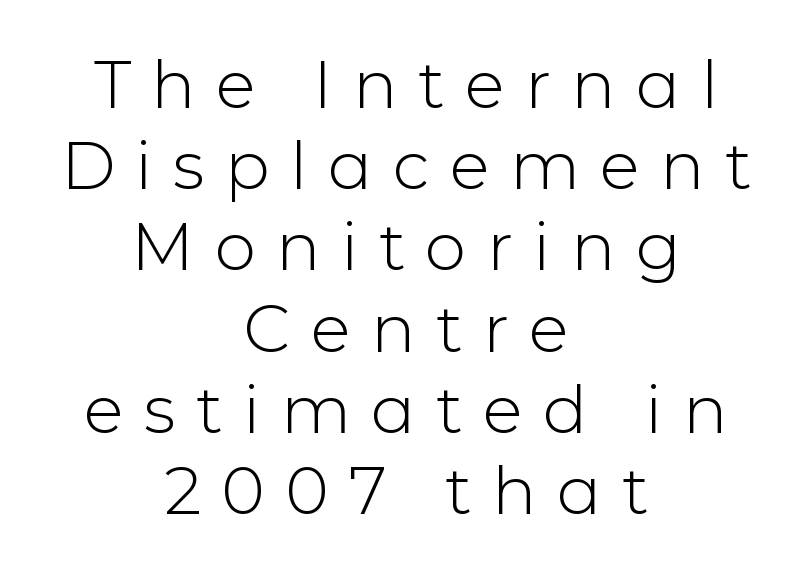
Q: Is the text bold? A: No.
Q: Is the text italic (slanted)? A: No, it is upright.
Q: Is the typeface a serif or a sans-serif typeface? A: Sans-serif.
Q: Is the text underlined? A: No.
Q: How is the paragraph aligned? A: Centered.
Q: Is the spacing between letters normal or unusually wide? A: Unusually wide.
Q: Width (condensed, normal, or wide)? A: Normal.
Q: Stroke contrast? A: Low.
Q: x-height? A: Medium.
Q: Monospaced? A: No.
